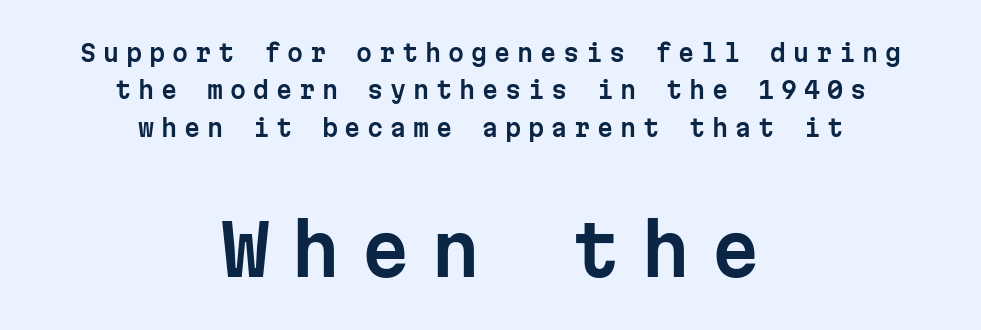
{"serif": "no", "italic": "no", "width": "normal", "stroke_contrast": "low", "x_height": "medium", "monospaced": "yes", "underline": "no", "align": "center", "line_spacing": "normal", "line_spacing_ratio": 1.62, "letter_spacing": "wide", "letter_spacing_em": 0.3, "larger_block": "second", "size_ratio": 3.04, "glyph_px": 70}
